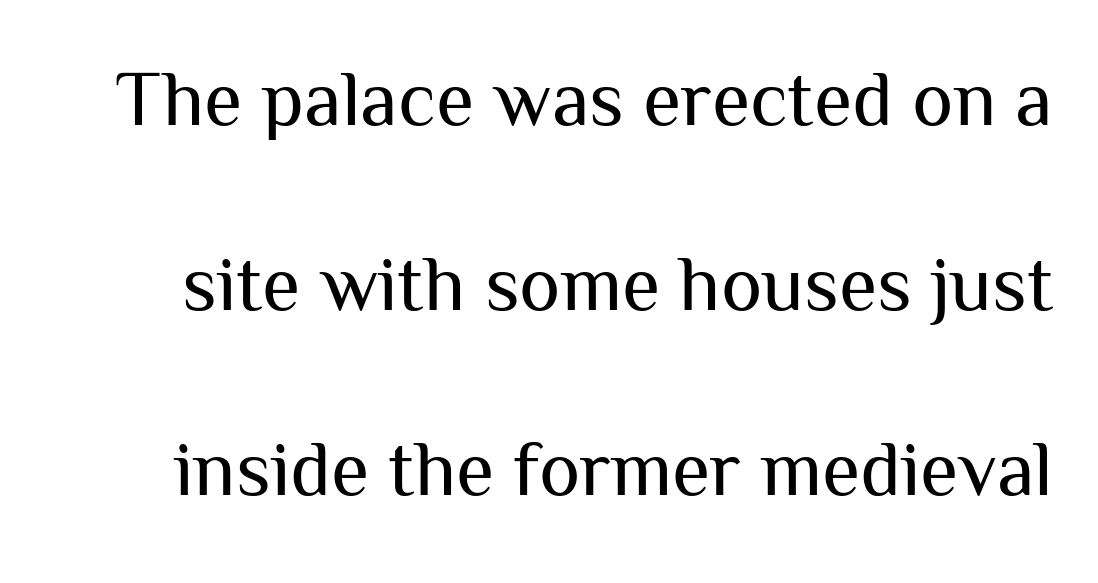
Q: Is the text bold? A: No.
Q: Is the text italic (slanted)? A: No, it is upright.
Q: Is the typeface a serif or a sans-serif typeface? A: Sans-serif.
Q: Is the text underlined? A: No.
Q: Is the spacing between letters normal or unusually wide? A: Normal.
Q: Is the spacing between lines tight, normal or loose? A: Loose.
Q: Width (condensed, normal, or wide)? A: Normal.
Q: Stroke contrast? A: Medium.
Q: x-height? A: Medium.
Q: Monospaced? A: No.
